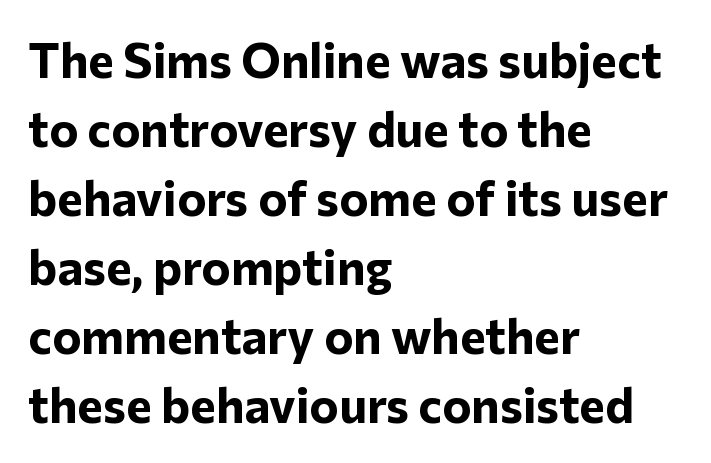
Q: Is the text bold? A: Yes.
Q: Is the text italic (slanted)? A: No, it is upright.
Q: Is the typeface a serif or a sans-serif typeface? A: Sans-serif.
Q: Is the text underlined? A: No.
Q: How is the paragraph aligned? A: Left-aligned.
Q: Is the spacing between letters normal or unusually wide? A: Normal.
Q: Is the spacing between lines tight, normal or loose? A: Normal.
Q: Width (condensed, normal, or wide)? A: Normal.
Q: Stroke contrast? A: Low.
Q: x-height? A: Medium.
Q: Monospaced? A: No.
